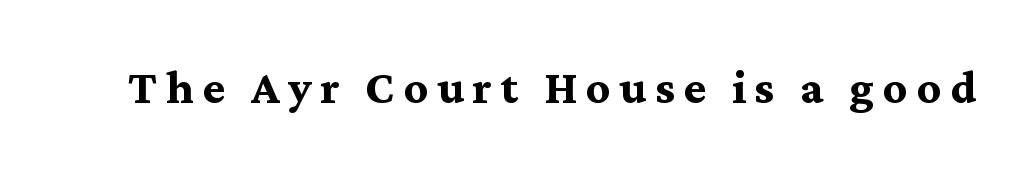
{"serif": "yes", "italic": "no", "bold": "yes", "weight": "semibold", "width": "normal", "stroke_contrast": "medium", "x_height": "medium", "monospaced": "no", "underline": "no", "glyph_px": 60}
